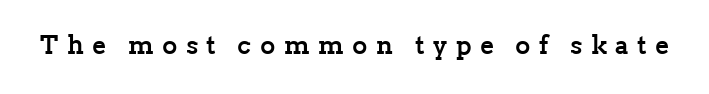
The image shows 26 px bold type, upright; set unusually wide letter spacing (+0.32 em), not underlined.
